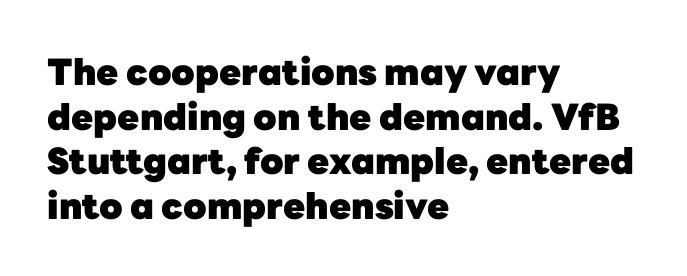
The image shows 36 px heavy sans-serif type, upright; set left-aligned, line spacing 1.24x, normal letter spacing, not underlined; low stroke contrast and a medium x-height.
